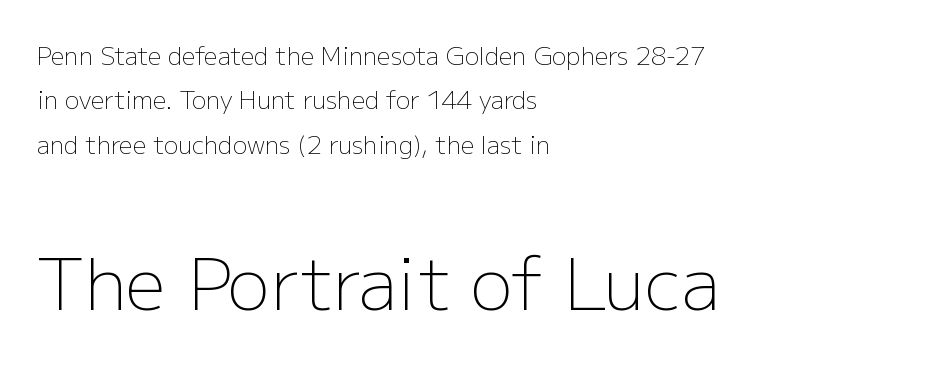
A typesetter would mark this as roman, not italic. These lines are composed in type without serifs. The gap between lines stays unmarked. Proportional: the letters do not fall into vertical columns. The font is comparable to plain body text, perhaps lighter. The paragraph shown leans on its left margin.
